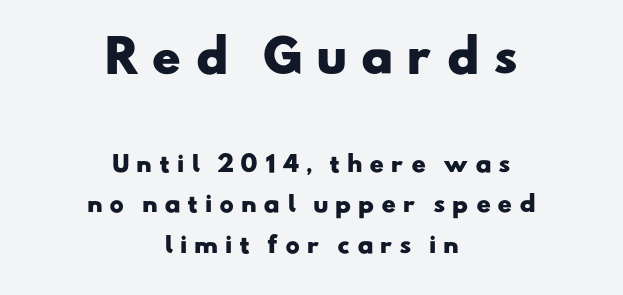
{"serif": "no", "bold": "yes", "weight": "heavy", "width": "wide", "stroke_contrast": "low", "x_height": "small", "monospaced": "no", "underline": "no", "align": "center", "line_spacing_ratio": 1.85, "letter_spacing": "wide", "letter_spacing_em": 0.3, "larger_block": "first", "size_ratio": 2.0, "glyph_px": 44}
